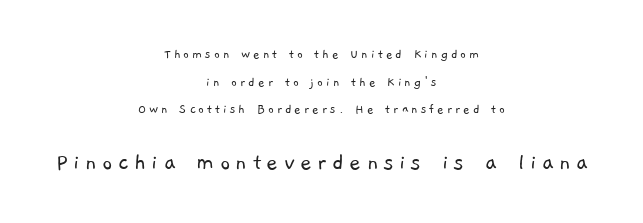
The image shows 25 px text type; set centered, loose line spacing (1.98x), unusually wide letter spacing (+0.21 em), not underlined; the second (bottom) block is 1.79x larger.
